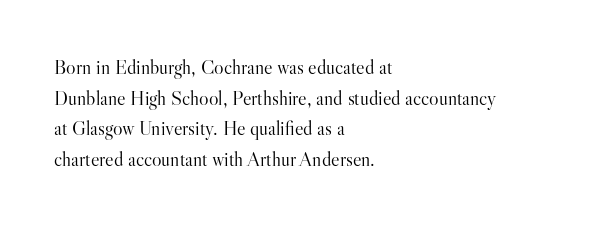
The image shows 20 px text type, upright; set left-aligned, normal line spacing (1.53x), normal letter spacing, not underlined.
